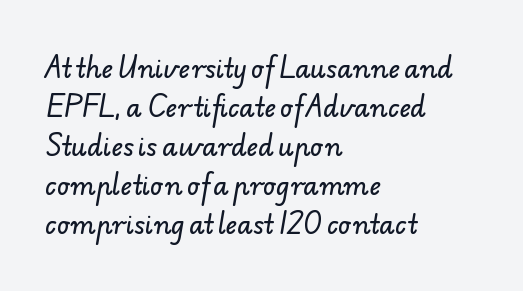
{"underline": "no", "align": "left", "line_spacing": "normal", "line_spacing_ratio": 1.56, "letter_spacing": "normal", "letter_spacing_em": 0.0, "glyph_px": 25}
